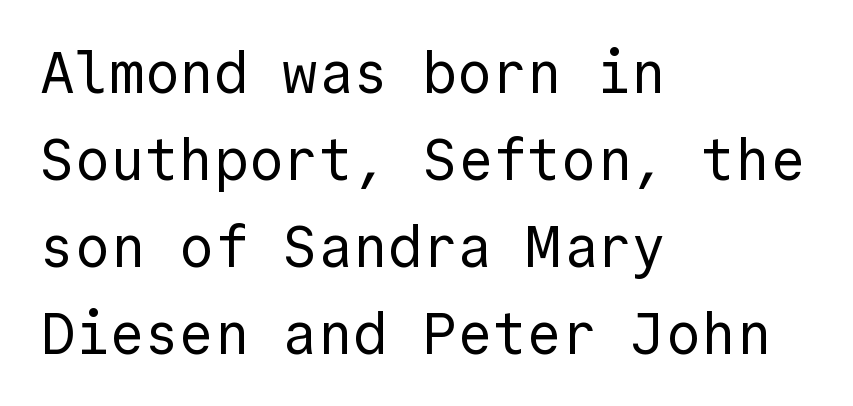
A student would call this left alignment; a typographer would say flush left, rag right. Descenders hang freely into open space. This sample keeps an unexceptional amount of space between lines. Is this a sans? Yes — the strokes have no serifs.
